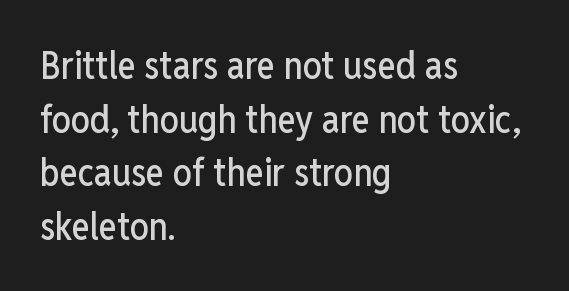
The image shows 38 px condensed sans-serif type, upright; set left-aligned, normal line spacing (1.41x), normal letter spacing, not underlined; low stroke contrast and a medium x-height.
